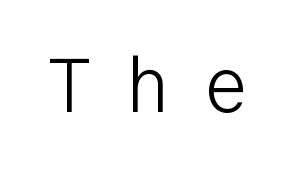
Q: Is the text bold? A: No.
Q: Is the text italic (slanted)? A: No, it is upright.
Q: Is the typeface a serif or a sans-serif typeface? A: Sans-serif.
Q: Is the text underlined? A: No.
Q: Is the spacing between letters normal or unusually wide? A: Unusually wide.
Q: Width (condensed, normal, or wide)? A: Normal.
Q: Stroke contrast? A: Low.
Q: x-height? A: Medium.
Q: Monospaced? A: Yes.
